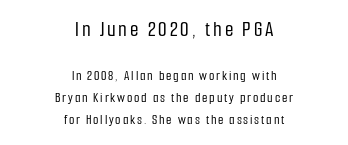
Q: Is the text italic (slanted)? A: No, it is upright.
Q: Is the text underlined? A: No.
Q: How is the paragraph aligned? A: Centered.
Q: Is the spacing between lines tight, normal or loose? A: Normal.
Q: Which block of text is set in a larger size, the first (top) or the second (bottom)? A: The first (top) one.
